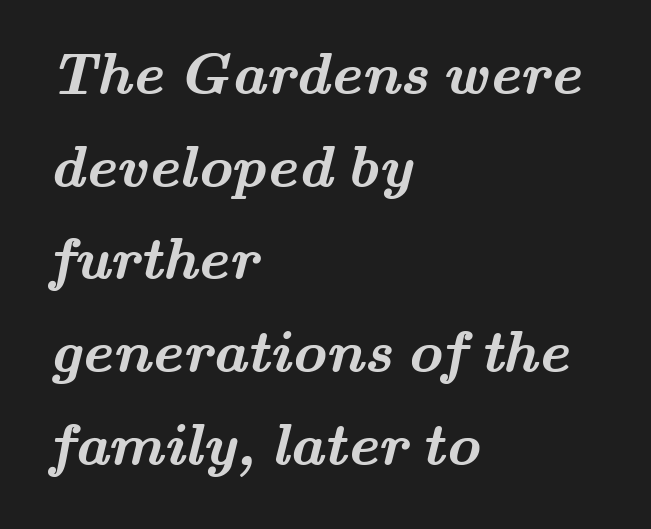
Q: Is the text bold? A: Yes.
Q: Is the typeface a serif or a sans-serif typeface? A: Serif.
Q: Is the text underlined? A: No.
Q: How is the paragraph aligned? A: Left-aligned.
Q: Is the spacing between letters normal or unusually wide? A: Normal.
Q: Is the spacing between lines tight, normal or loose? A: Normal.
Q: Width (condensed, normal, or wide)? A: Wide.
Q: Stroke contrast? A: Medium.
Q: x-height? A: Small.
Q: Monospaced? A: No.
